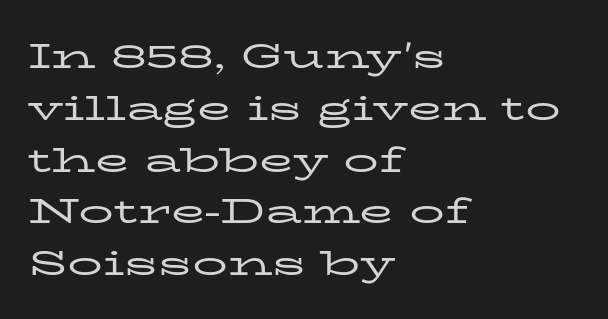
The image shows 35 px regular-weight, wide serif type, upright; set left-aligned, normal line spacing (1.48x), normal letter spacing, not underlined; low stroke contrast and a medium x-height.
